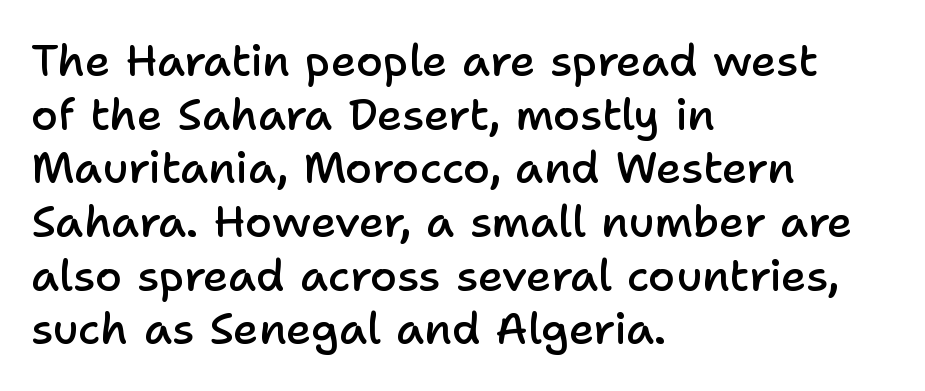
Q: Is the text bold? A: Semi-bold.
Q: Is the text italic (slanted)? A: No, it is upright.
Q: Is the typeface a serif or a sans-serif typeface? A: Sans-serif.
Q: Is the text underlined? A: No.
Q: How is the paragraph aligned? A: Left-aligned.
Q: Is the spacing between letters normal or unusually wide? A: Normal.
Q: Width (condensed, normal, or wide)? A: Normal.
Q: Stroke contrast? A: Low.
Q: x-height? A: Medium.
Q: Monospaced? A: No.
